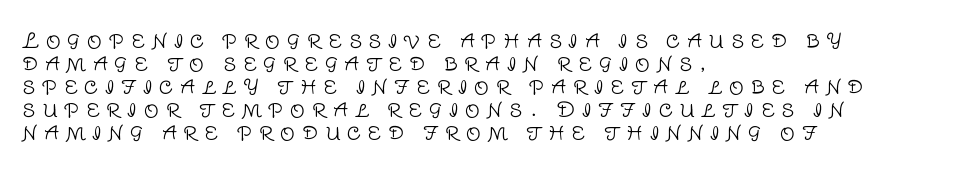
Q: Is the text bold? A: No.
Q: Is the text italic (slanted)? A: Yes.
Q: Is the text underlined? A: No.
Q: How is the paragraph aligned? A: Left-aligned.
Q: Is the spacing between letters normal or unusually wide? A: Unusually wide.
Q: Is the spacing between lines tight, normal or loose? A: Tight.
